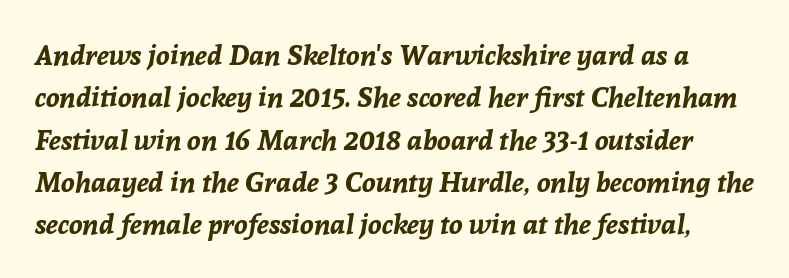
Q: Is the text bold? A: Yes.
Q: Is the text italic (slanted)? A: Yes, it leans right by about 8 degrees.
Q: Is the text underlined? A: No.
Q: Is the spacing between letters normal or unusually wide? A: Normal.
Q: Is the spacing between lines tight, normal or loose? A: Normal.
Q: Width (condensed, normal, or wide)? A: Normal.
Q: Stroke contrast? A: Low.
Q: x-height? A: Medium.
Q: Monospaced? A: No.
